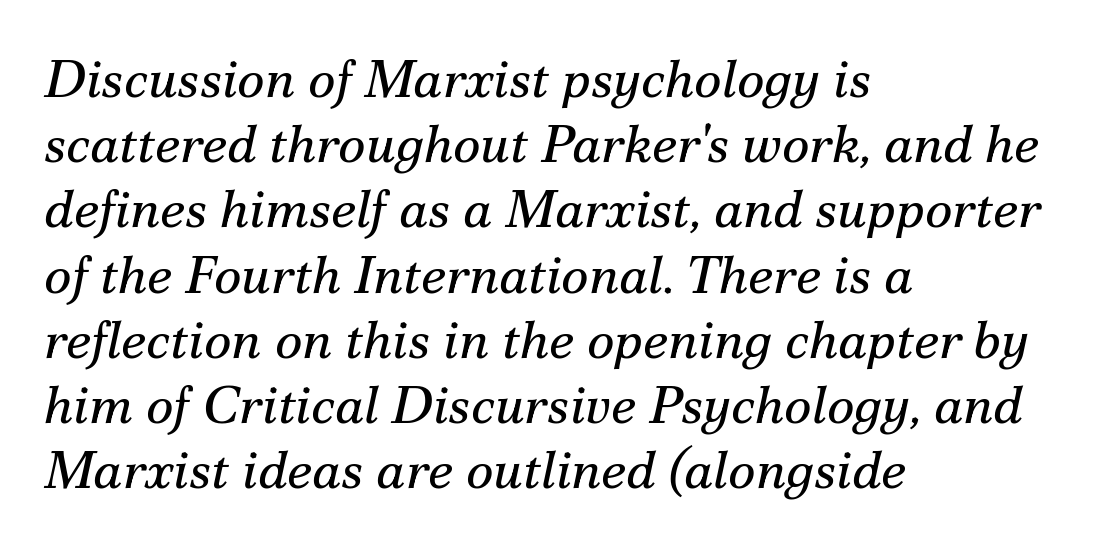
{"serif": "yes", "italic": "yes", "lean": "right", "slant_degrees": 12, "bold": "no", "weight": "regular", "width": "normal", "stroke_contrast": "medium", "x_height": "small", "monospaced": "no", "underline": "no", "align": "left", "line_spacing_ratio": 1.23, "letter_spacing": "normal", "letter_spacing_em": 0.0, "glyph_px": 53}
